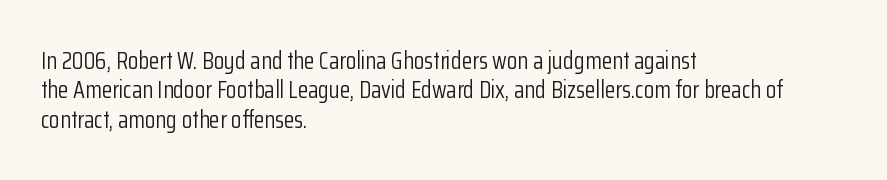
Q: Is the text bold? A: No.
Q: Is the text italic (slanted)? A: No, it is upright.
Q: Is the text underlined? A: No.
Q: How is the paragraph aligned? A: Left-aligned.
Q: Is the spacing between letters normal or unusually wide? A: Normal.
